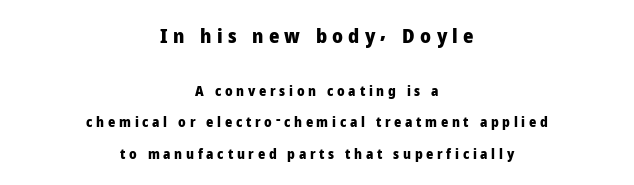
The image shows 20 px bold type, upright; set centered, loose line spacing (2.22x), unusually wide letter spacing (+0.26 em), not underlined; the first (top) block is 1.43x larger.
